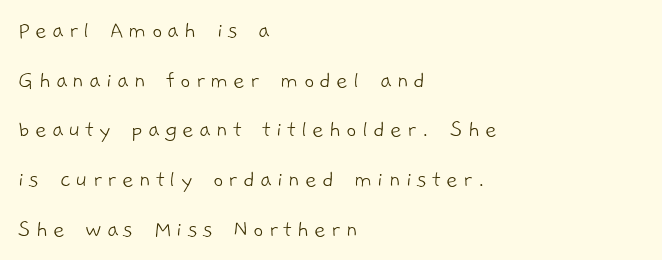
The image shows 25 px text type; set left-aligned, loose line spacing (1.99x), unusually wide letter spacing (+0.2 em), not underlined.
